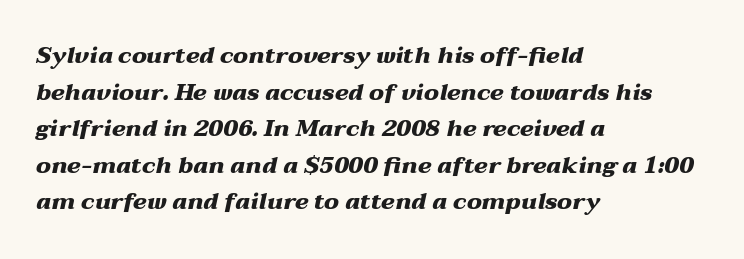
{"italic": "yes", "lean": "right", "slant_degrees": 12, "bold": "yes", "underline": "no", "align": "left", "line_spacing": "normal", "line_spacing_ratio": 1.59, "letter_spacing": "normal", "letter_spacing_em": 0.0, "glyph_px": 23}
